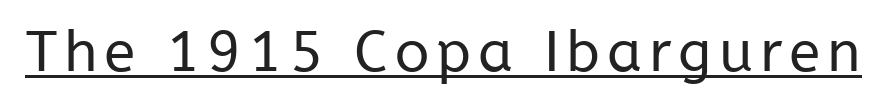
Q: Is the text bold? A: No.
Q: Is the text italic (slanted)? A: No, it is upright.
Q: Is the typeface a serif or a sans-serif typeface? A: Sans-serif.
Q: Is the text underlined? A: Yes.
Q: Width (condensed, normal, or wide)? A: Normal.
Q: Stroke contrast? A: Low.
Q: x-height? A: Medium.
Q: Monospaced? A: No.
